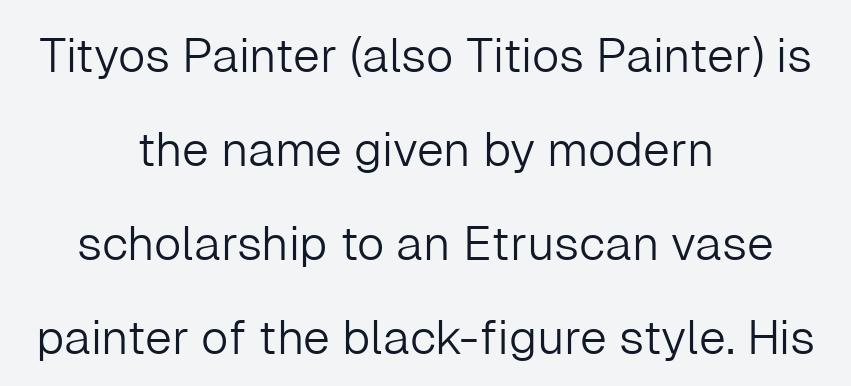
{"serif": "no", "italic": "no", "bold": "no", "weight": "light", "width": "normal", "stroke_contrast": "low", "x_height": "medium", "monospaced": "no", "underline": "no", "align": "center", "line_spacing": "loose", "line_spacing_ratio": 1.96, "letter_spacing": "normal", "letter_spacing_em": 0.0, "glyph_px": 48}
